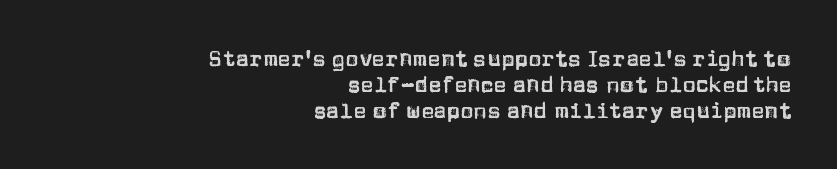
Only glyphs here, with clear space below each row. These lines keep a tight, regular rhythm from letter to letter. The setting favours the right margin, as signatures and pull-quotes sometimes do. Posture: upright roman.
